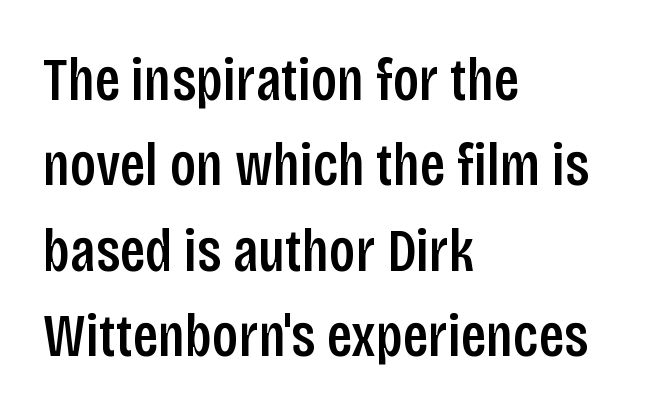
{"serif": "no", "italic": "no", "width": "condensed", "stroke_contrast": "low", "x_height": "large", "monospaced": "no", "underline": "no", "align": "left", "line_spacing": "normal", "line_spacing_ratio": 1.4, "letter_spacing": "normal", "letter_spacing_em": 0.0, "glyph_px": 61}
